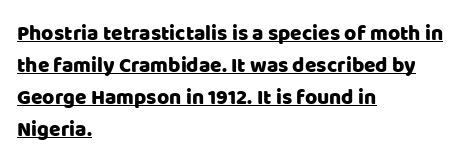
The image shows 21 px text type, upright; set left-aligned, normal line spacing (1.52x), normal letter spacing, underlined.
